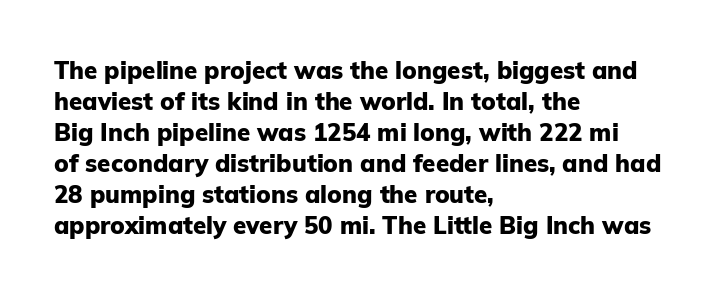
{"italic": "no", "bold": "yes", "underline": "no", "align": "left", "line_spacing": "normal", "line_spacing_ratio": 1.29, "letter_spacing": "normal", "letter_spacing_em": 0.0, "glyph_px": 24}
